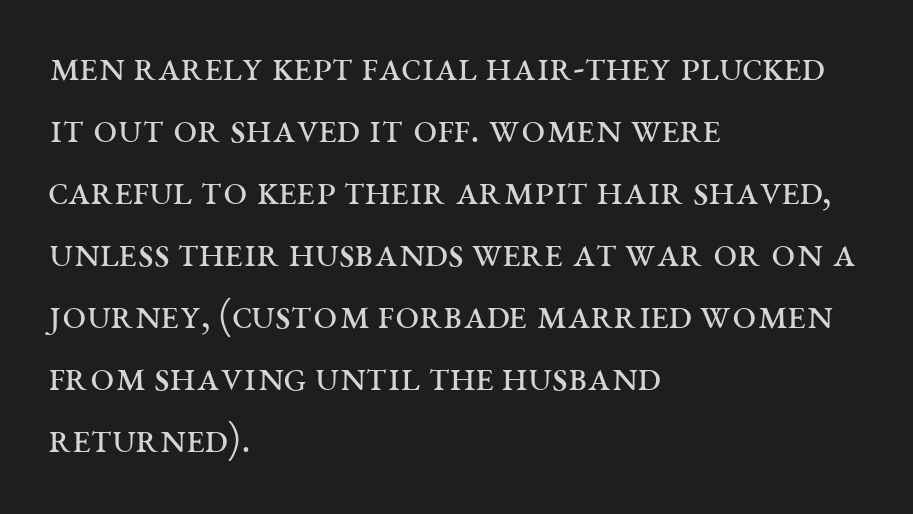
The image shows 43 px regular-weight, wide serif type, upright; set left-aligned, normal line spacing (1.44x), normal letter spacing, not underlined; medium stroke contrast and a large x-height.
